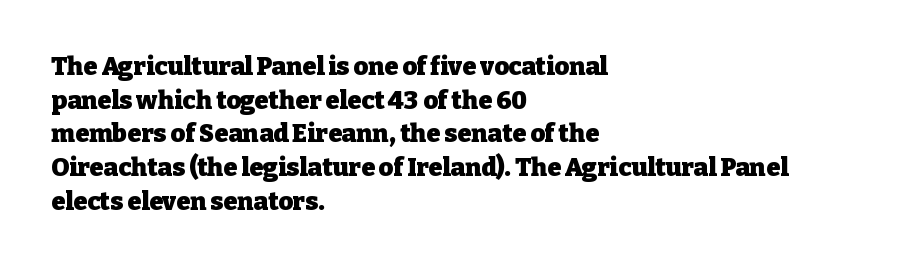
The image shows 25 px bold type, upright; set left-aligned, normal line spacing (1.35x), normal letter spacing, not underlined.
